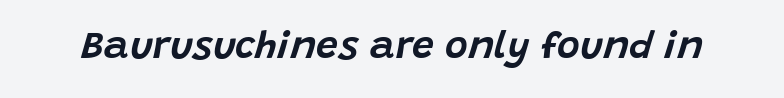
Q: Is the text italic (slanted)? A: Yes, it leans right by about 15 degrees.
Q: Is the text underlined? A: No.
Q: Is the spacing between letters normal or unusually wide? A: Normal.
Q: Width (condensed, normal, or wide)? A: Normal.
Q: Stroke contrast? A: Low.
Q: x-height? A: Large.
Q: Monospaced? A: No.
